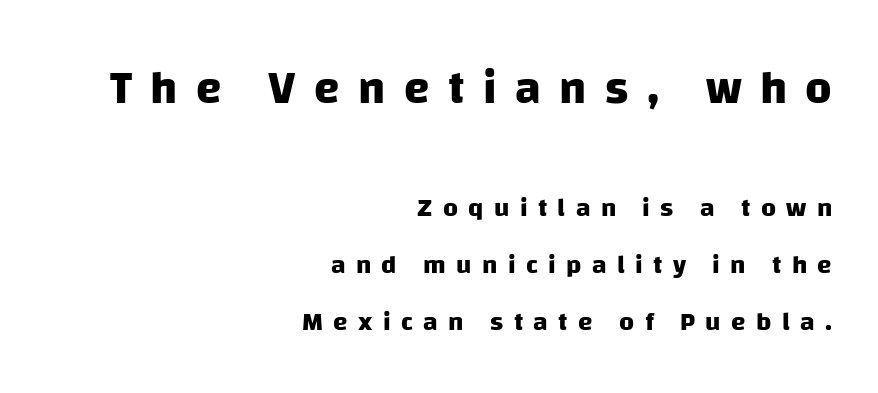
Strong, thick strokes mark this as bold type. The passage shown begins with its larger block and ends with its smaller one. The passage shown is not underscored anywhere. Students, note that the glyphs here are deliberately spaced far apart.
